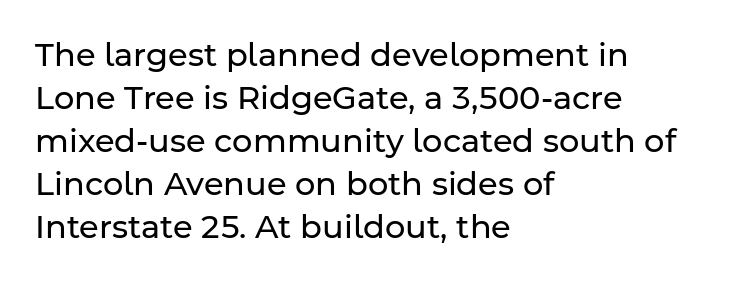
Are there feet on the stems? There aren't — it's a sans. How would I describe the line gaps? Plain and ordinary. This sample uses an upright cut, with every glyph sitting square on the baseline. Does extra space separate the letters? No, they use regular spacing. This sample has the flowing, uneven cadence of proportional lettering.
